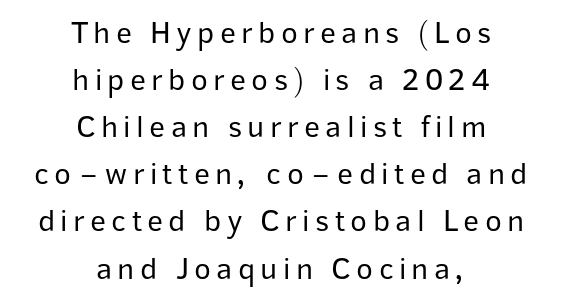
The image shows 31 px regular-weight sans-serif type, upright; set centered, normal line spacing (1.52x), not underlined; low stroke contrast and a medium x-height.
